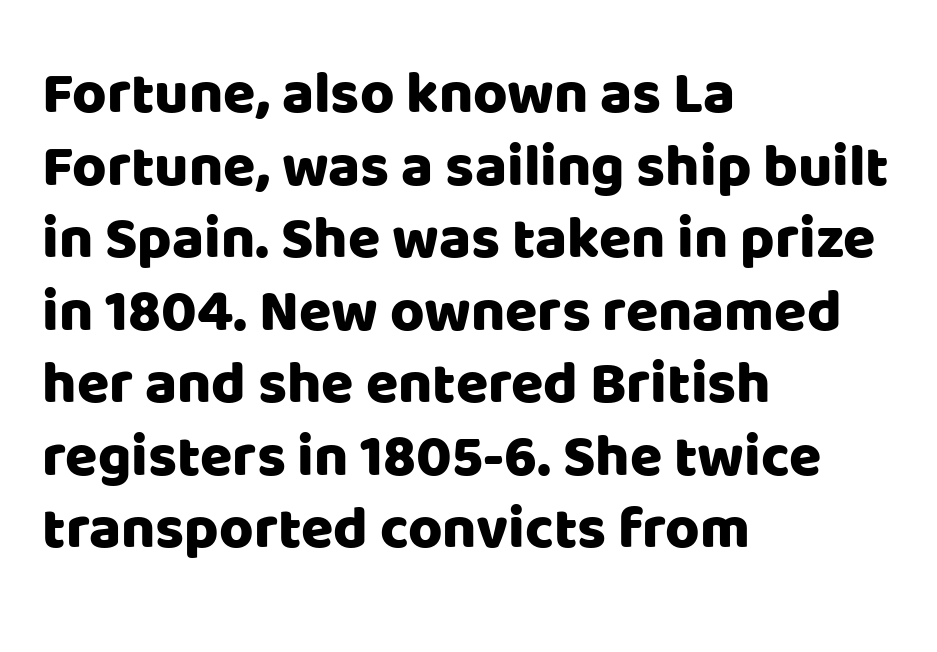
Q: Is the text italic (slanted)? A: No, it is upright.
Q: Is the typeface a serif or a sans-serif typeface? A: Sans-serif.
Q: Is the text underlined? A: No.
Q: How is the paragraph aligned? A: Left-aligned.
Q: Is the spacing between letters normal or unusually wide? A: Normal.
Q: Width (condensed, normal, or wide)? A: Normal.
Q: Stroke contrast? A: Low.
Q: x-height? A: Large.
Q: Monospaced? A: No.
